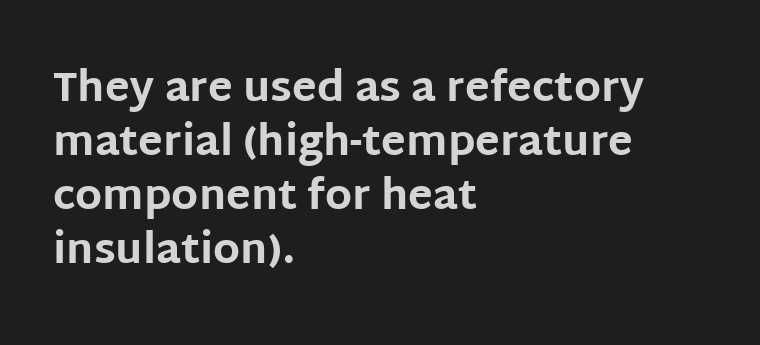
Nothing unusual about the tracking: characters are spaced as the font intends. Unlike italic type, these characters show no tilt at all. Each letter's strokes conclude bluntly, with no projecting serifs. Anything drawn beneath the words? Only blank space. This sample has the flowing, uneven cadence of proportional lettering. Reading down the column, the eye jumps a familiar distance to each next line.
